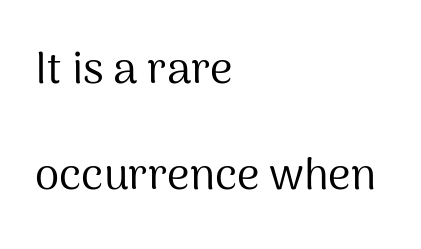
Loosely led — the rows are spread out. The strokes are not fattened; the text isn't bold. Characters remain perfectly vertical along every line. The type family on display is of the sans-serif kind.
